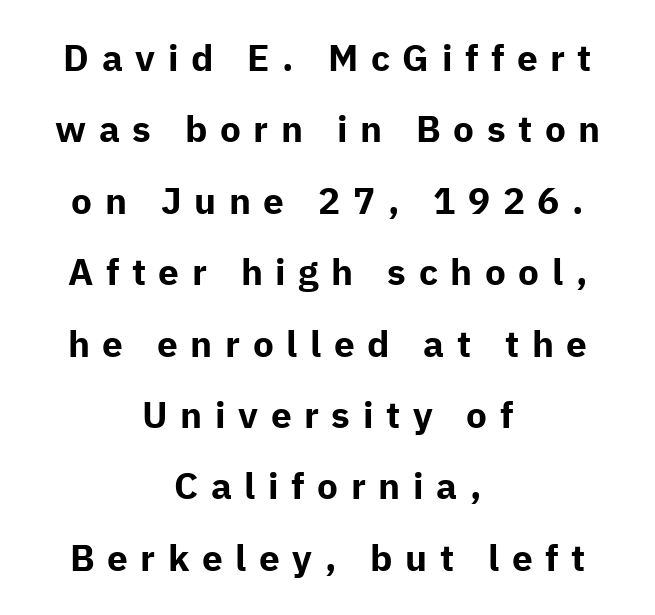
Q: Is the text bold? A: Yes.
Q: Is the text italic (slanted)? A: No, it is upright.
Q: Is the typeface a serif or a sans-serif typeface? A: Sans-serif.
Q: Is the text underlined? A: No.
Q: How is the paragraph aligned? A: Centered.
Q: Is the spacing between letters normal or unusually wide? A: Unusually wide.
Q: Is the spacing between lines tight, normal or loose? A: Loose.
Q: Width (condensed, normal, or wide)? A: Normal.
Q: Stroke contrast? A: Low.
Q: x-height? A: Medium.
Q: Monospaced? A: No.
